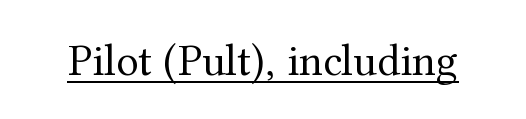
The image shows 46 px regular-weight serif type, upright; set normal letter spacing, underlined; medium stroke contrast and a medium x-height.
